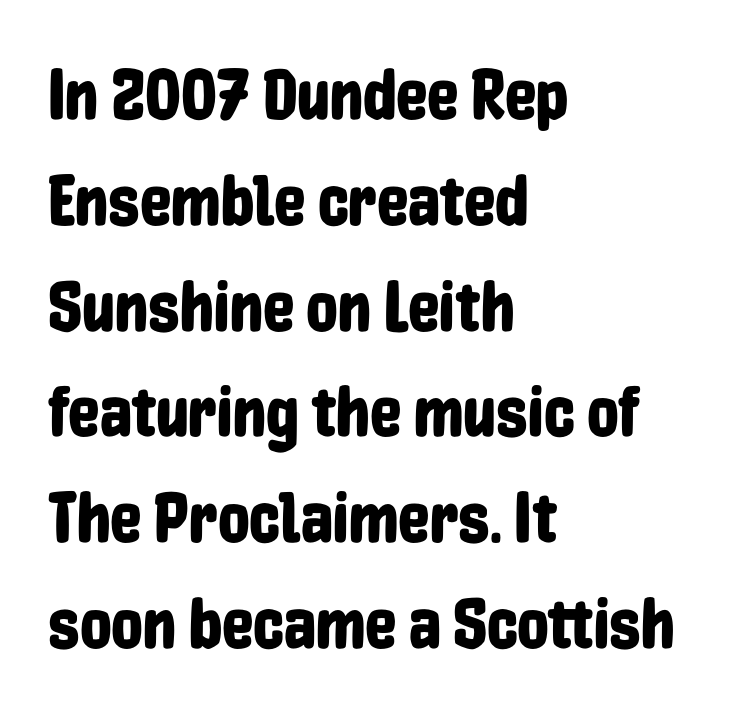
{"serif": "no", "italic": "no", "width": "condensed", "stroke_contrast": "low", "x_height": "medium", "monospaced": "no", "underline": "no", "align": "left", "line_spacing": "normal", "line_spacing_ratio": 1.49, "letter_spacing": "normal", "letter_spacing_em": 0.0, "glyph_px": 71}
